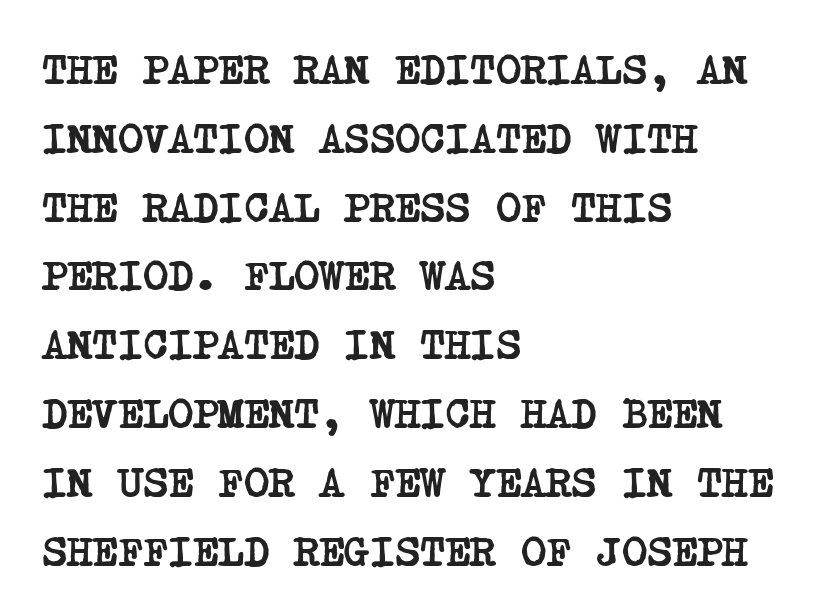
{"serif": "yes", "bold": "yes", "weight": "semibold", "width": "condensed", "stroke_contrast": "low", "x_height": "large", "underline": "no", "align": "left", "line_spacing": "normal", "line_spacing_ratio": 1.6, "letter_spacing": "normal", "letter_spacing_em": 0.0, "glyph_px": 43}
